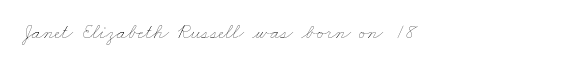
The image shows 21 px text type; set left-aligned, normal letter spacing, not underlined.
